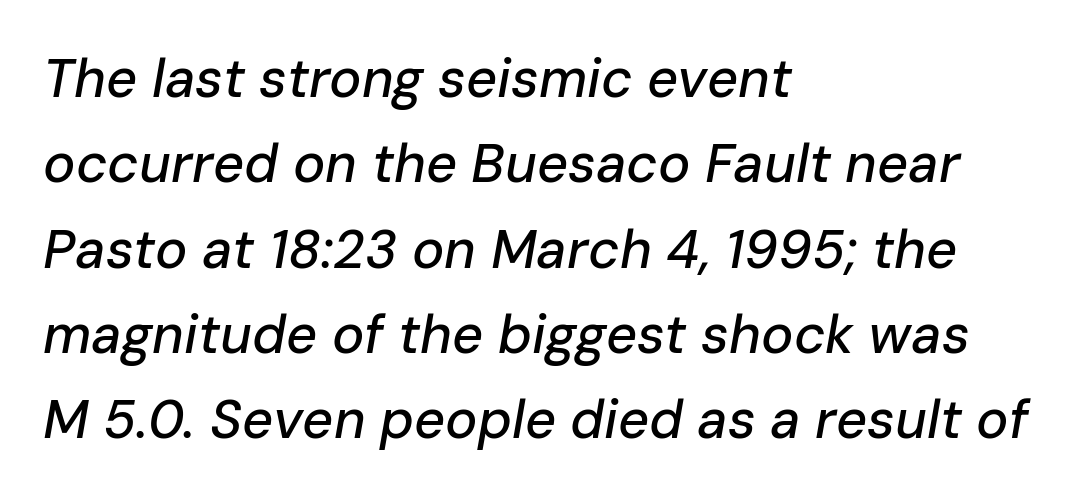
Q: Is the text italic (slanted)? A: Yes, it leans right by about 10 degrees.
Q: Is the text underlined? A: No.
Q: How is the paragraph aligned? A: Left-aligned.
Q: Is the spacing between letters normal or unusually wide? A: Normal.
Q: Is the spacing between lines tight, normal or loose? A: Normal.
Q: Width (condensed, normal, or wide)? A: Normal.
Q: Stroke contrast? A: Low.
Q: x-height? A: Medium.
Q: Monospaced? A: No.
